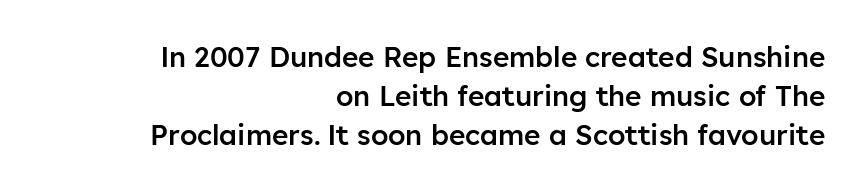
The image shows 28 px semibold sans-serif type, upright; set right-aligned, normal line spacing (1.39x), normal letter spacing, not underlined; low stroke contrast and a medium x-height.
